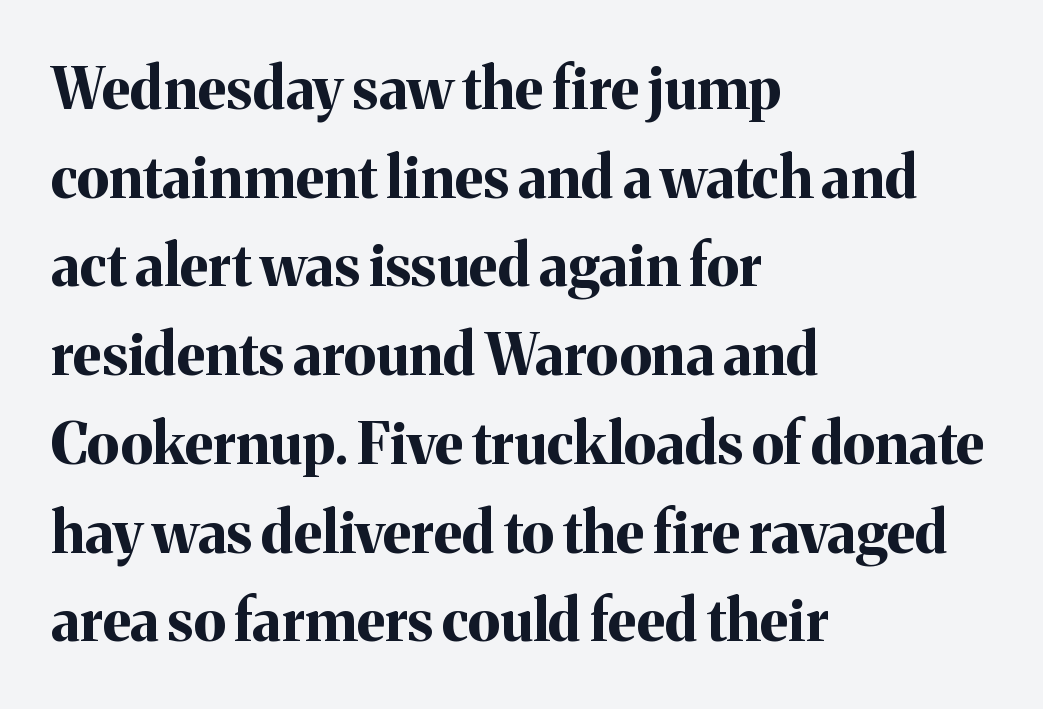
Q: Is the text bold? A: Yes.
Q: Is the text italic (slanted)? A: No, it is upright.
Q: Is the typeface a serif or a sans-serif typeface? A: Serif.
Q: Is the text underlined? A: No.
Q: How is the paragraph aligned? A: Left-aligned.
Q: Is the spacing between letters normal or unusually wide? A: Normal.
Q: Is the spacing between lines tight, normal or loose? A: Normal.
Q: Width (condensed, normal, or wide)? A: Normal.
Q: Stroke contrast? A: Medium.
Q: x-height? A: Medium.
Q: Monospaced? A: No.
